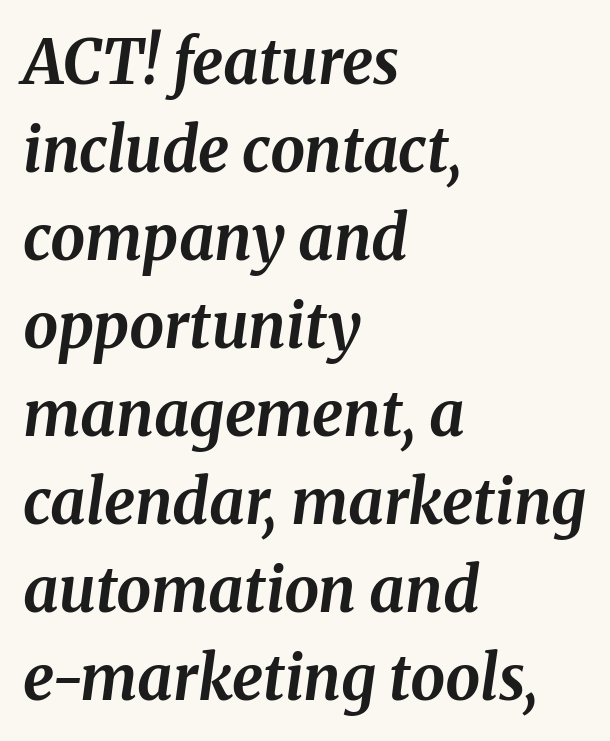
The image shows 62 px bold type, italic (leaning right); set left-aligned, normal line spacing (1.42x), normal letter spacing, not underlined; medium stroke contrast and a medium x-height.
